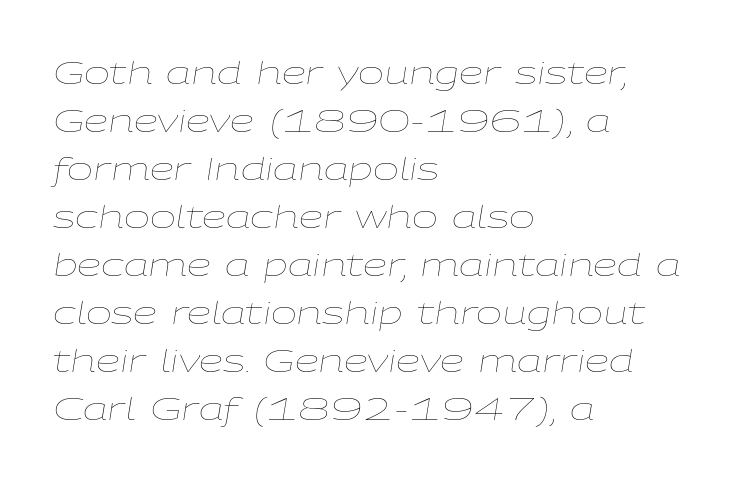
The image shows 31 px thin, wide type, italic (leaning right); set left-aligned, normal line spacing (1.55x), normal letter spacing, not underlined; low stroke contrast and a medium x-height.
